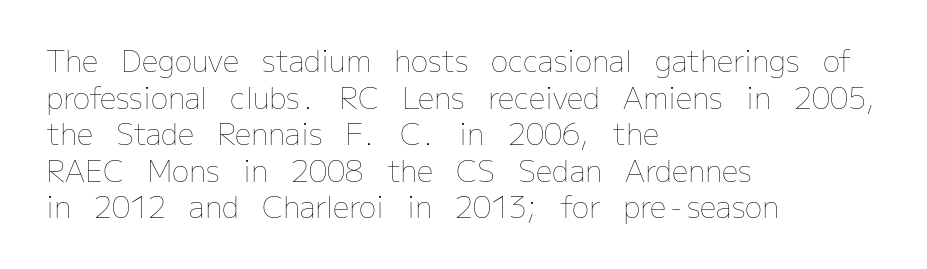
The image shows 29 px thin type, upright; set left-aligned, normal line spacing (1.26x), normal letter spacing, not underlined; low stroke contrast and a medium x-height.
